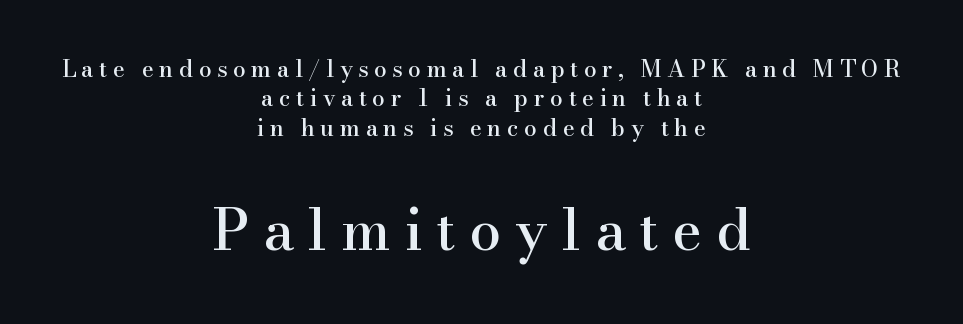
The image shows 57 px serif type, upright; set centered, normal line spacing (1.28x), unusually wide letter spacing (+0.24 em), not underlined; the second (bottom) block is 2.48x larger; high stroke contrast and a small x-height.
